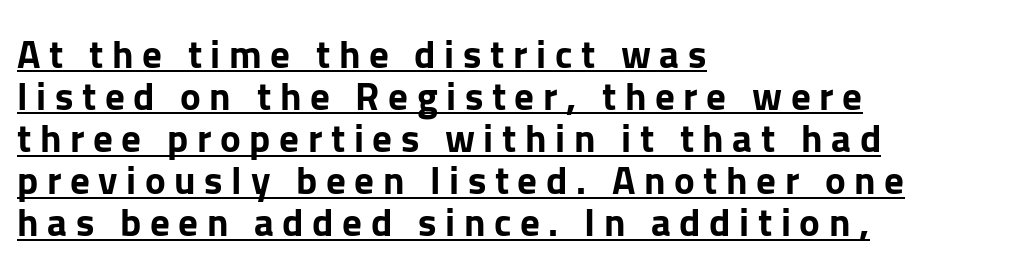
Q: Is the text bold? A: Yes.
Q: Is the text italic (slanted)? A: No, it is upright.
Q: Is the typeface a serif or a sans-serif typeface? A: Sans-serif.
Q: Is the text underlined? A: Yes.
Q: How is the paragraph aligned? A: Left-aligned.
Q: Is the spacing between letters normal or unusually wide? A: Unusually wide.
Q: Is the spacing between lines tight, normal or loose? A: Tight.
Q: Width (condensed, normal, or wide)? A: Normal.
Q: Stroke contrast? A: Low.
Q: x-height? A: Medium.
Q: Monospaced? A: No.
